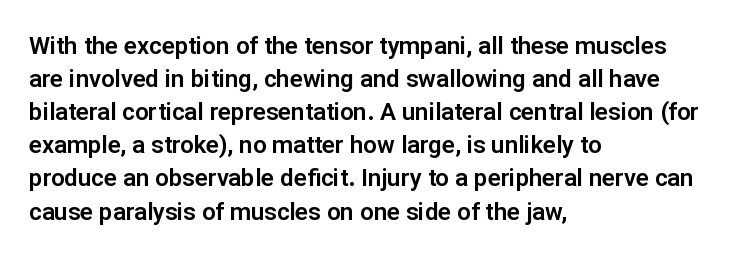
{"italic": "no", "underline": "no", "align": "left", "line_spacing": "normal", "line_spacing_ratio": 1.38, "letter_spacing": "normal", "letter_spacing_em": 0.0, "glyph_px": 24}
